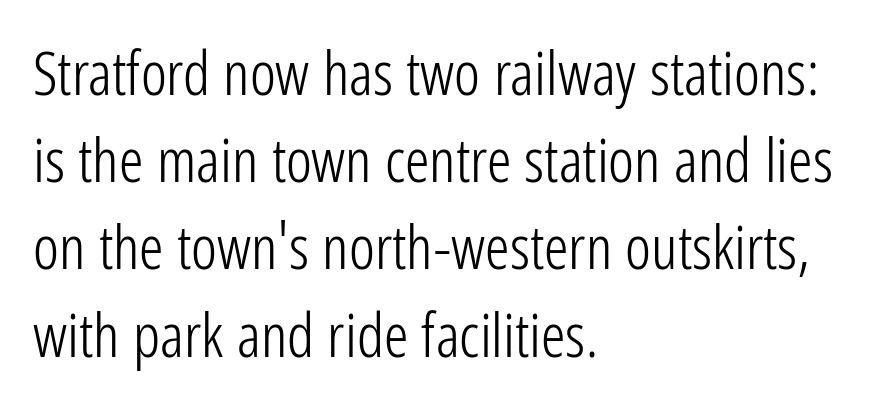
Here the glyphs are tracked normally, forming tight word shapes. The lines sit at an ordinary, default distance from one another. These lines stack with their left ends in a neat column. Does the lettering tilt? It doesn't — this is upright. The typesetting does not lean heavy: it is not bold. The specimen omits any rule beneath the text block's lines.
